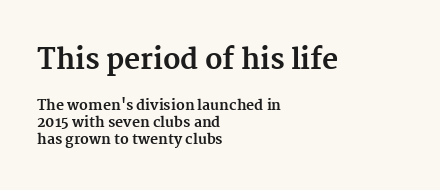
The image shows 28 px bold serif type, upright; set left-aligned, line spacing 1.23x, normal letter spacing, not underlined; the first (top) block is 2.0x larger; medium stroke contrast and a medium x-height.
